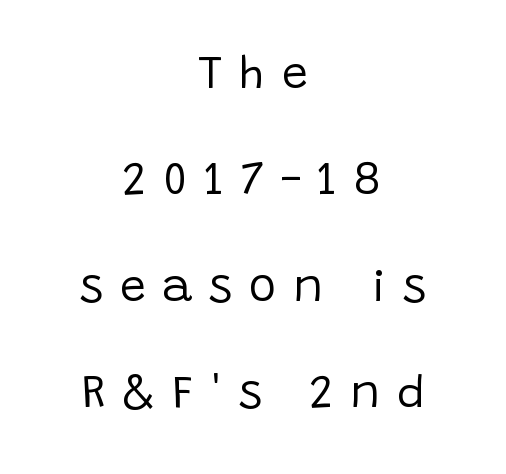
The image shows 46 px regular-weight sans-serif type, upright; set centered, loose line spacing (2.31x), unusually wide letter spacing (+0.37 em), not underlined; low stroke contrast and a large x-height.
